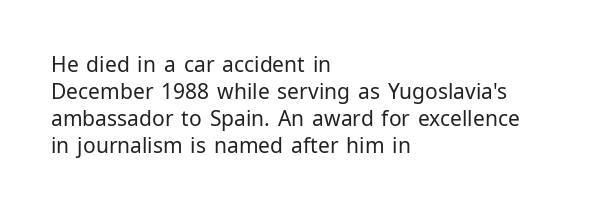
These lines keep a tight, regular rhythm from letter to letter. The rows are spaced the way most documents space them. Nothing heavy about these letters — not bold at all. A roman cut, with each character standing at attention. Check under the words: just untouched page. All the whitespace from short lines collects on the right.
